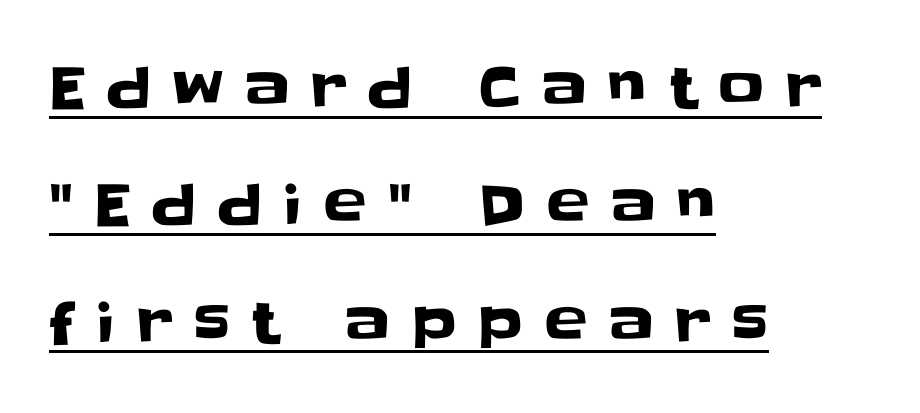
A continuous stroke trails under the words, as in a hyperlink. Each letter keeps its own natural width here, so spacing adapts to shape. Left-aligned paragraph, ragged on the right. Does extra space separate the letters? Yes, quite a lot of it. No feet cap the strokes, marking this as sans-serif type. This is roman type, the default non-slanted kind.
